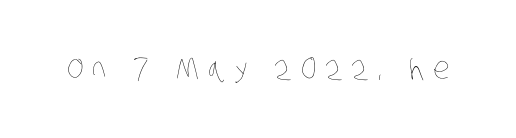
Each letter keeps its own natural width here, so spacing adapts to shape. The characters are drawn with everyday or finer stroke widths. Characters follow at a spacing far wider than the type designer built in. A bare baseline throughout the passage.
